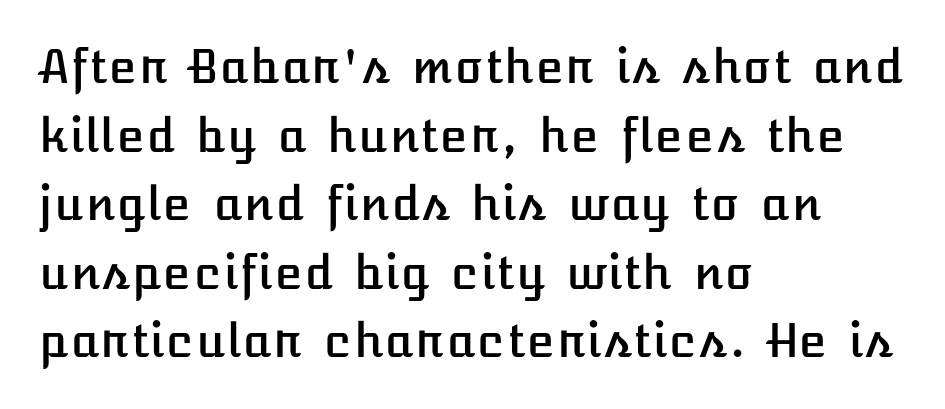
{"italic": "no", "width": "normal", "stroke_contrast": "low", "x_height": "medium", "underline": "no", "align": "left", "line_spacing": "normal", "line_spacing_ratio": 1.49, "letter_spacing": "normal", "letter_spacing_em": 0.0, "glyph_px": 46}
